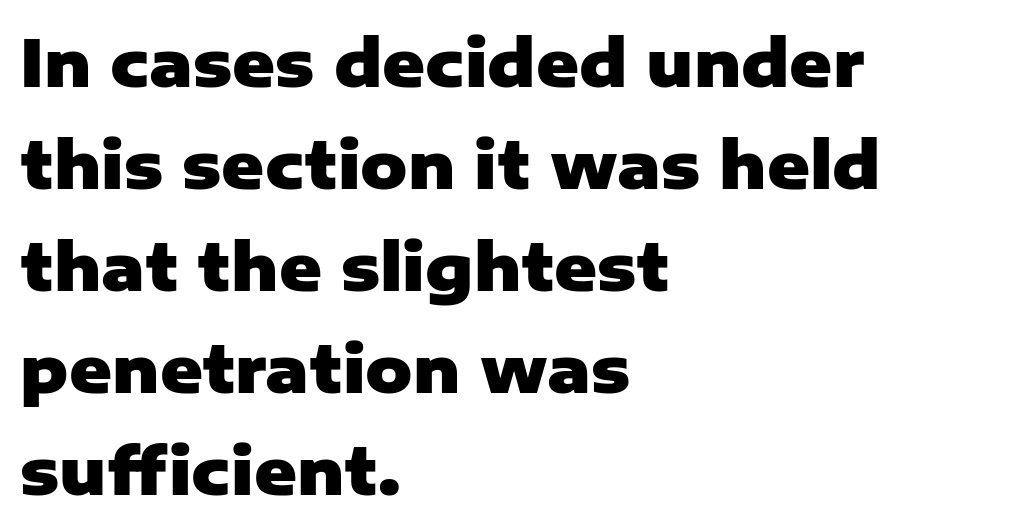
The image shows 65 px heavy sans-serif type, upright; set left-aligned, normal line spacing (1.57x), normal letter spacing, not underlined; low stroke contrast and a medium x-height.
